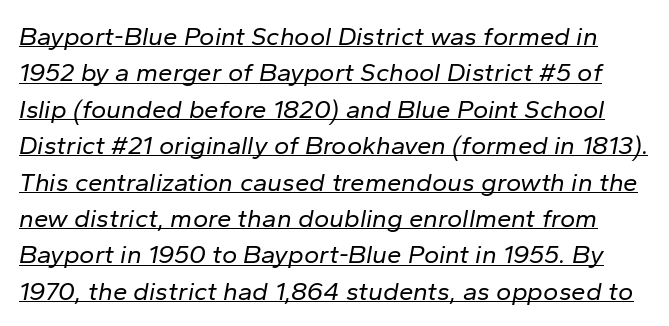
Q: Is the text bold? A: No.
Q: Is the text italic (slanted)? A: Yes, it leans right by about 10 degrees.
Q: Is the text underlined? A: Yes.
Q: Is the spacing between letters normal or unusually wide? A: Normal.
Q: Is the spacing between lines tight, normal or loose? A: Normal.
